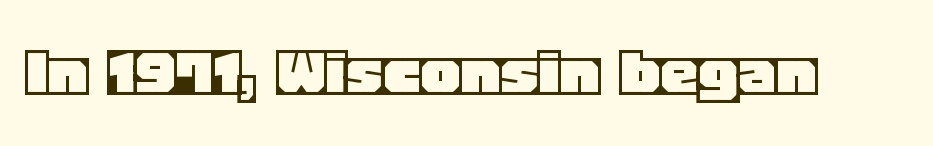
The image shows 76 px text type, upright; set normal letter spacing, not underlined; a large x-height.
